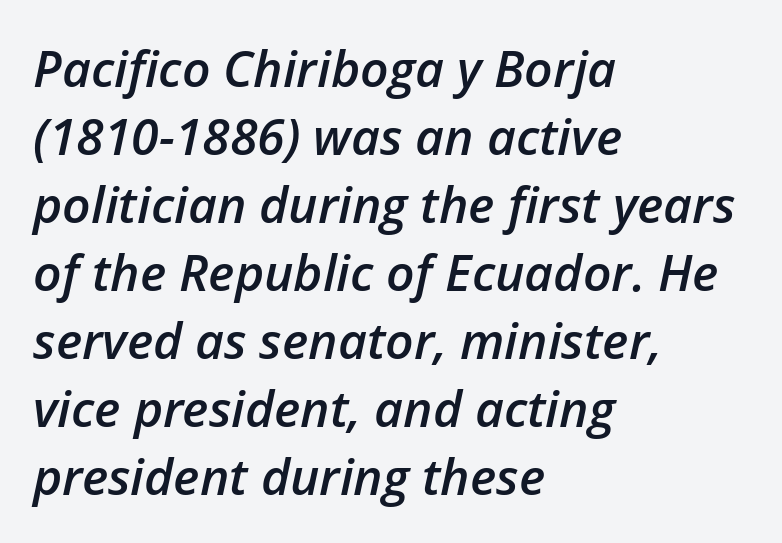
{"italic": "yes", "lean": "right", "slant_degrees": 12, "bold": "semi", "weight": "semibold", "width": "normal", "stroke_contrast": "low", "x_height": "medium", "monospaced": "no", "underline": "no", "align": "left", "line_spacing": "normal", "line_spacing_ratio": 1.36, "letter_spacing": "normal", "letter_spacing_em": 0.0, "glyph_px": 50}
